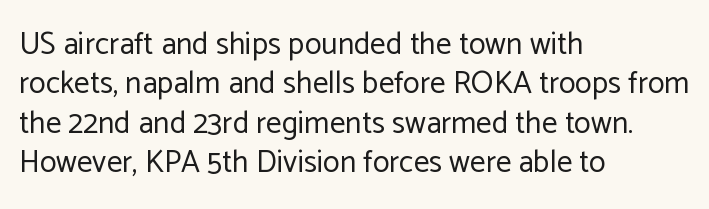
Q: Is the text bold? A: No.
Q: Is the text italic (slanted)? A: No, it is upright.
Q: Is the typeface a serif or a sans-serif typeface? A: Sans-serif.
Q: Is the text underlined? A: No.
Q: How is the paragraph aligned? A: Left-aligned.
Q: Is the spacing between letters normal or unusually wide? A: Normal.
Q: Is the spacing between lines tight, normal or loose? A: Normal.
Q: Width (condensed, normal, or wide)? A: Normal.
Q: Stroke contrast? A: Low.
Q: x-height? A: Medium.
Q: Monospaced? A: No.
